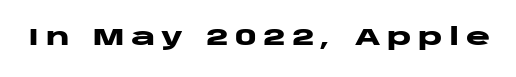
Q: Is the text bold? A: Yes.
Q: Is the text italic (slanted)? A: No, it is upright.
Q: Is the text underlined? A: No.
Q: Is the spacing between letters normal or unusually wide? A: Unusually wide.
